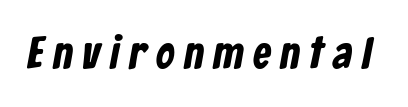
The image shows 45 px condensed sans-serif type; set unusually wide letter spacing (+0.22 em), not underlined; low stroke contrast and a medium x-height.
